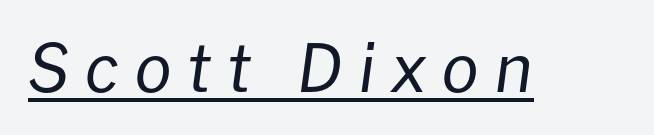
Q: Is the text bold? A: No.
Q: Is the text italic (slanted)? A: Yes, it leans right by about 8 degrees.
Q: Is the text underlined? A: Yes.
Q: Is the spacing between letters normal or unusually wide? A: Unusually wide.
Q: Width (condensed, normal, or wide)? A: Normal.
Q: Stroke contrast? A: Low.
Q: x-height? A: Medium.
Q: Monospaced? A: No.
